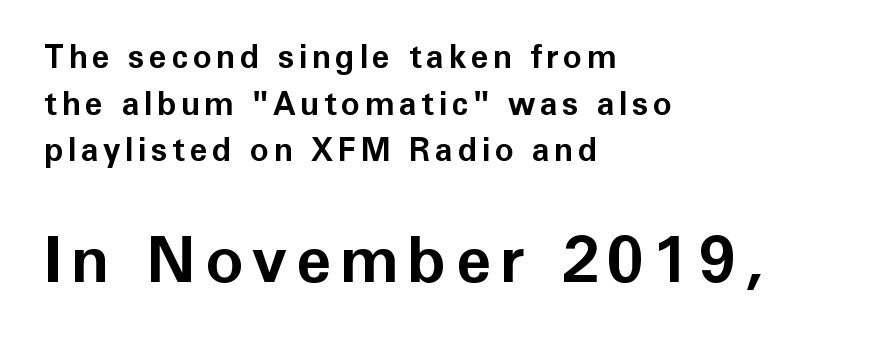
Q: Is the text bold? A: Yes.
Q: Is the text italic (slanted)? A: No, it is upright.
Q: Is the typeface a serif or a sans-serif typeface? A: Sans-serif.
Q: Is the text underlined? A: No.
Q: How is the paragraph aligned? A: Left-aligned.
Q: Is the spacing between lines tight, normal or loose? A: Normal.
Q: Which block of text is set in a larger size, the first (top) or the second (bottom)? A: The second (bottom) one.
Q: Width (condensed, normal, or wide)? A: Normal.
Q: Stroke contrast? A: Low.
Q: x-height? A: Medium.
Q: Monospaced? A: No.
